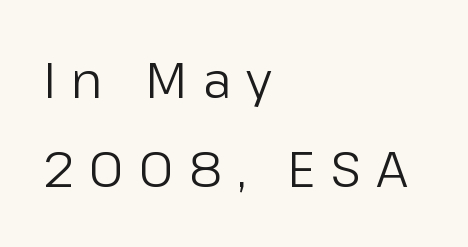
Character widths vary here, with narrow letters taking less room than wide ones. Honestly, the letter spacing is so wide it's the main thing you notice. Every stem runs plumb, perpendicular to the baseline. Letters have the restrained weight of plain body copy at most. The typesetter chose a ragged-right arrangement here. What kind of face is this? One without serifs — a sans.
